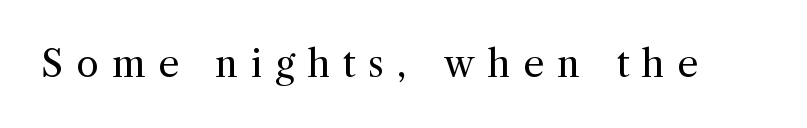
Check under the words: just untouched page. The letters are spread apart with noticeably loose tracking. The rendering shows small feet on the letterforms — a serif design. Letters have the restrained weight of plain body copy at most. Here the designer chose a conventional face with non-uniform glyph widths.
